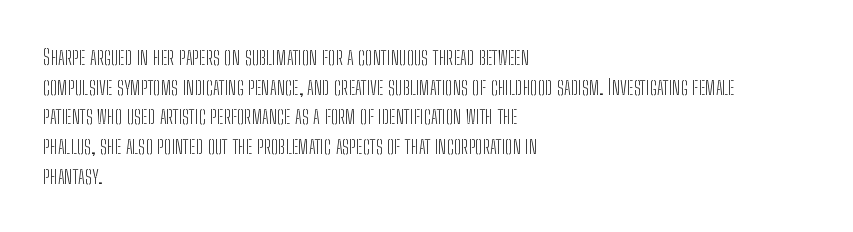
{"italic": "no", "bold": "no", "underline": "no", "align": "left", "line_spacing": "normal", "line_spacing_ratio": 1.35, "letter_spacing": "normal", "letter_spacing_em": 0.0, "glyph_px": 22}
